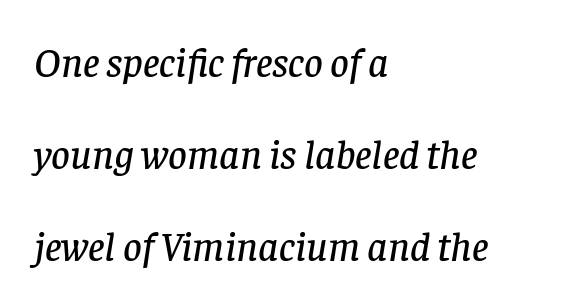
Q: Is the text italic (slanted)? A: Yes, it leans right by about 8 degrees.
Q: Is the typeface a serif or a sans-serif typeface? A: Serif.
Q: Is the text underlined? A: No.
Q: How is the paragraph aligned? A: Left-aligned.
Q: Is the spacing between letters normal or unusually wide? A: Normal.
Q: Is the spacing between lines tight, normal or loose? A: Loose.
Q: Width (condensed, normal, or wide)? A: Normal.
Q: Stroke contrast? A: Low.
Q: x-height? A: Large.
Q: Monospaced? A: No.
